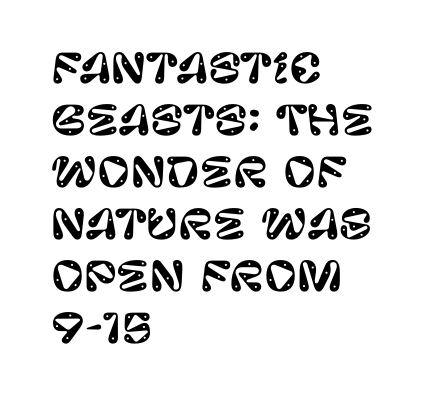
The image shows 40 px sans-serif type; set left-aligned, normal line spacing (1.3x), normal letter spacing, not underlined; low stroke contrast and a large x-height.
